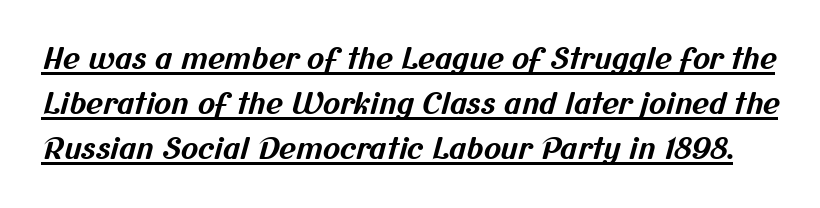
Q: Is the text bold? A: Yes.
Q: Is the typeface a serif or a sans-serif typeface? A: Sans-serif.
Q: Is the text underlined? A: Yes.
Q: Is the spacing between letters normal or unusually wide? A: Normal.
Q: Is the spacing between lines tight, normal or loose? A: Normal.
Q: Width (condensed, normal, or wide)? A: Normal.
Q: Stroke contrast? A: Medium.
Q: x-height? A: Medium.
Q: Monospaced? A: No.
